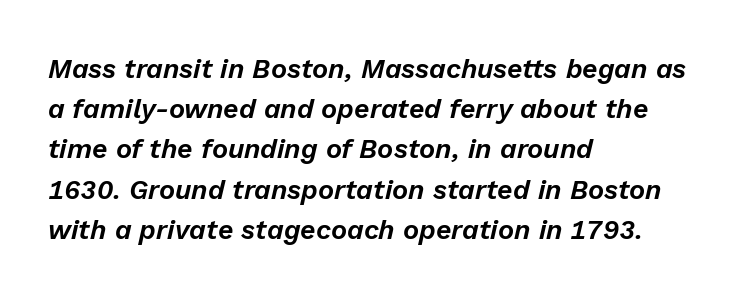
{"italic": "yes", "lean": "right", "slant_degrees": 13, "underline": "no", "align": "left", "line_spacing": "normal", "line_spacing_ratio": 1.49, "letter_spacing": "normal", "letter_spacing_em": 0.0, "glyph_px": 27}
